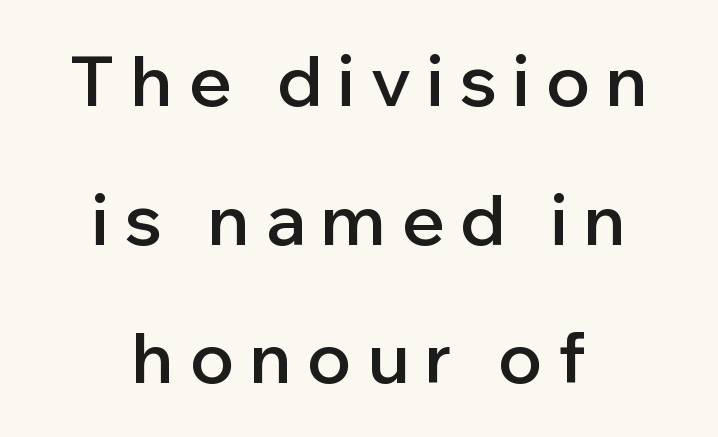
{"serif": "no", "italic": "no", "bold": "semi", "weight": "semibold", "width": "normal", "stroke_contrast": "low", "x_height": "medium", "monospaced": "no", "underline": "no", "align": "center", "line_spacing": "loose", "line_spacing_ratio": 1.98, "letter_spacing": "wide", "letter_spacing_em": 0.23, "glyph_px": 70}
